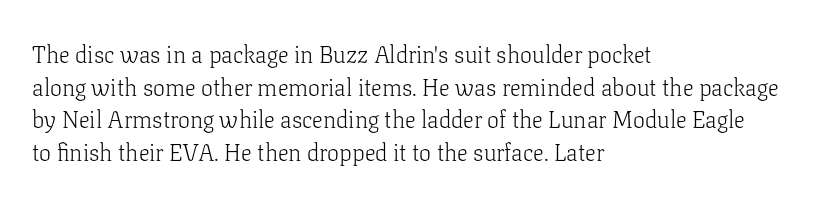
Q: Is the text bold? A: No.
Q: Is the text italic (slanted)? A: No, it is upright.
Q: Is the text underlined? A: No.
Q: How is the paragraph aligned? A: Left-aligned.
Q: Is the spacing between letters normal or unusually wide? A: Normal.
Q: Is the spacing between lines tight, normal or loose? A: Normal.
